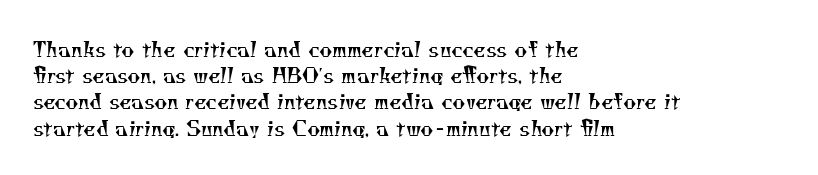
The image shows 20 px text type; set left-aligned, normal line spacing (1.31x), normal letter spacing, not underlined.
